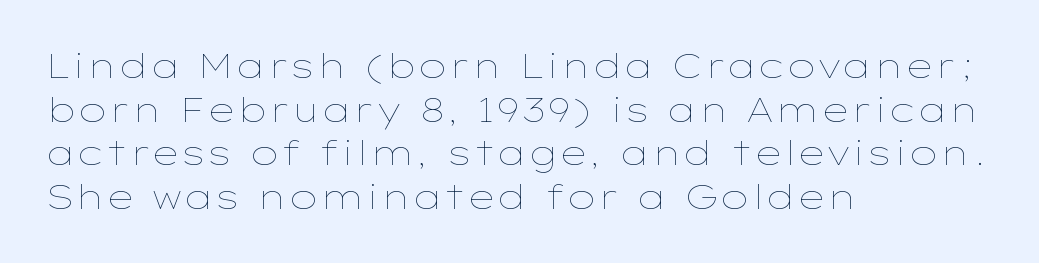
The compositor pushed each line to the left boundary. This block has exactly the height ordinary leading produces. Standard letterfit; no display-style spreading of the glyphs. Plain, unruled lines of type. A typesetter would mark this as roman, not italic.
